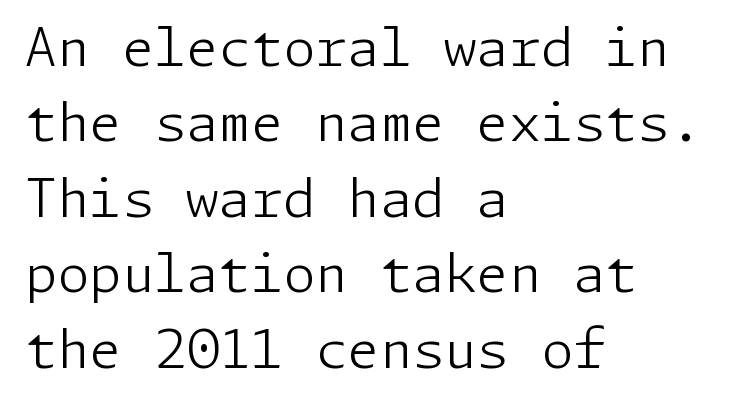
{"serif": "no", "italic": "no", "bold": "no", "weight": "light", "width": "normal", "stroke_contrast": "low", "x_height": "medium", "underline": "no", "align": "left", "line_spacing": "normal", "line_spacing_ratio": 1.45, "letter_spacing": "normal", "letter_spacing_em": 0.0, "glyph_px": 52}
